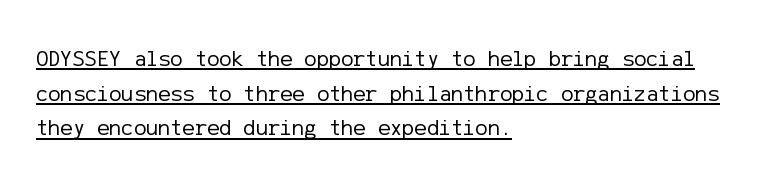
The image shows 23 px text type, upright; set left-aligned, normal line spacing (1.51x), normal letter spacing, underlined.
